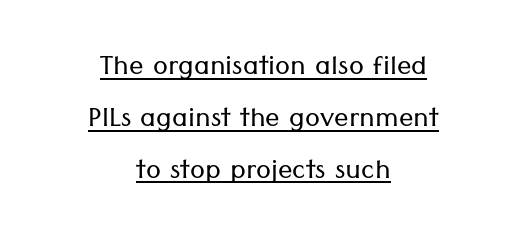
Q: Is the text bold? A: No.
Q: Is the text italic (slanted)? A: No, it is upright.
Q: Is the typeface a serif or a sans-serif typeface? A: Sans-serif.
Q: Is the text underlined? A: Yes.
Q: How is the paragraph aligned? A: Centered.
Q: Is the spacing between letters normal or unusually wide? A: Normal.
Q: Is the spacing between lines tight, normal or loose? A: Normal.
Q: Width (condensed, normal, or wide)? A: Normal.
Q: Stroke contrast? A: Low.
Q: x-height? A: Medium.
Q: Monospaced? A: No.
